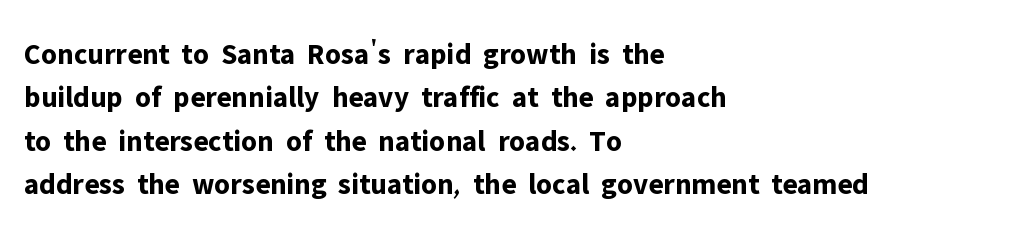
The image shows 30 px bold sans-serif type, upright; set left-aligned, normal line spacing (1.45x), normal letter spacing, not underlined; low stroke contrast and a medium x-height.
